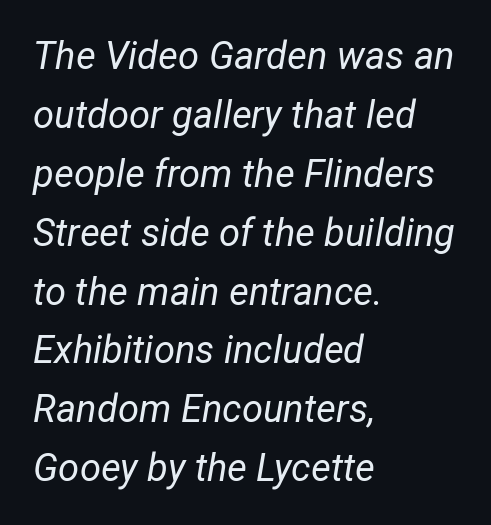
The image shows 38 px regular-weight type, italic (leaning right); set left-aligned, normal line spacing (1.55x), normal letter spacing, not underlined; low stroke contrast and a medium x-height.
